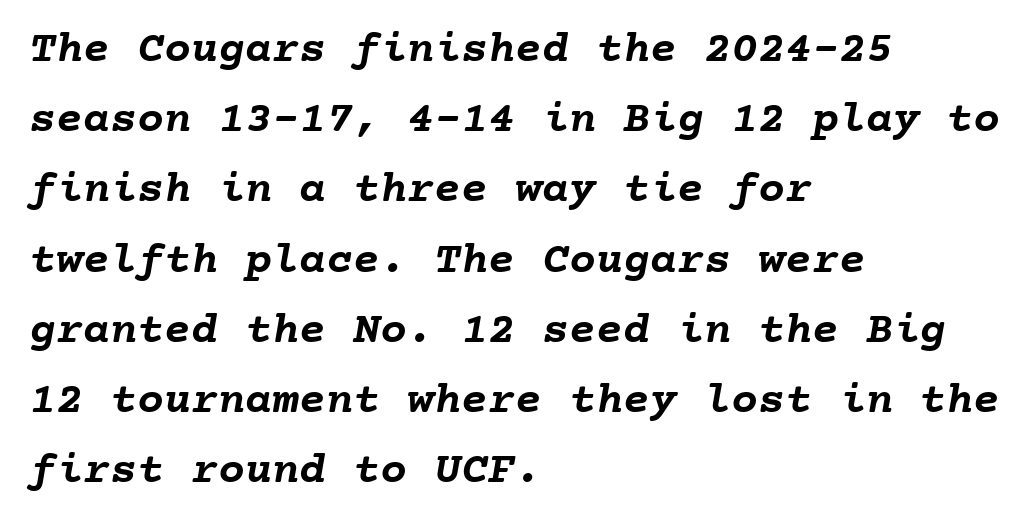
Q: Is the text bold? A: Yes.
Q: Is the text underlined? A: No.
Q: How is the paragraph aligned? A: Left-aligned.
Q: Is the spacing between letters normal or unusually wide? A: Normal.
Q: Is the spacing between lines tight, normal or loose? A: Normal.
Q: Width (condensed, normal, or wide)? A: Normal.
Q: Stroke contrast? A: Low.
Q: x-height? A: Medium.
Q: Monospaced? A: Yes.
